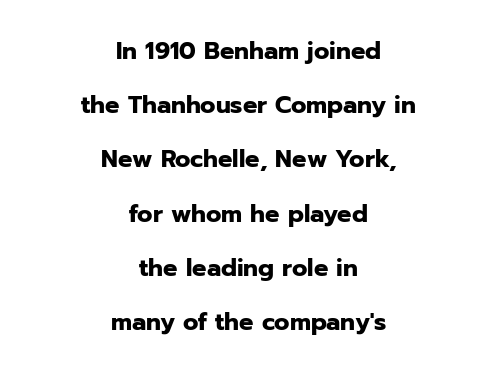
{"italic": "no", "bold": "yes", "underline": "no", "align": "center", "line_spacing": "loose", "line_spacing_ratio": 2.26, "letter_spacing": "normal", "letter_spacing_em": 0.0, "glyph_px": 24}
